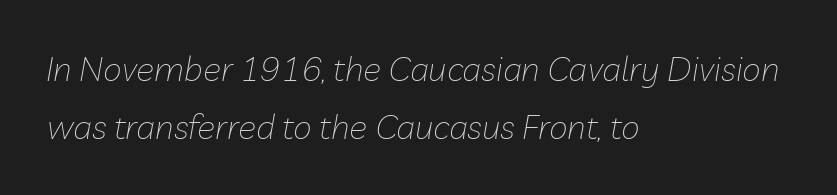
{"italic": "yes", "lean": "right", "slant_degrees": 10, "bold": "no", "weight": "thin", "width": "normal", "stroke_contrast": "low", "x_height": "medium", "monospaced": "no", "underline": "no", "align": "left", "line_spacing_ratio": 1.71, "letter_spacing": "normal", "letter_spacing_em": 0.0, "glyph_px": 34}
